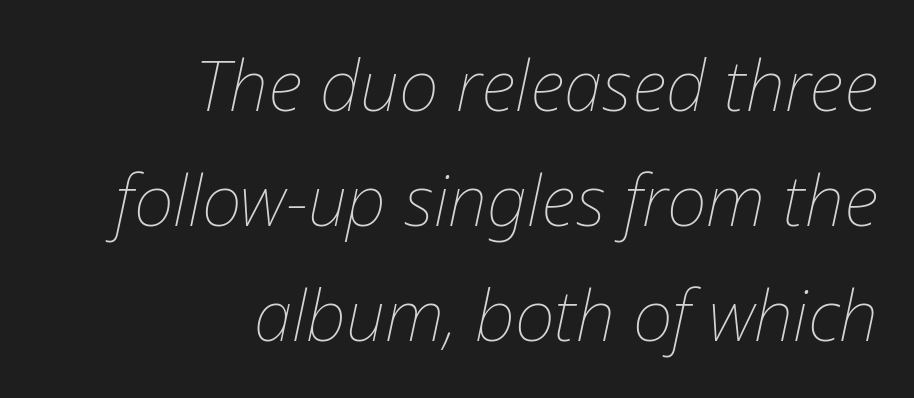
Q: Is the text bold? A: No.
Q: Is the text italic (slanted)? A: Yes, it leans right by about 12 degrees.
Q: Is the text underlined? A: No.
Q: How is the paragraph aligned? A: Right-aligned.
Q: Is the spacing between letters normal or unusually wide? A: Normal.
Q: Is the spacing between lines tight, normal or loose? A: Normal.
Q: Width (condensed, normal, or wide)? A: Normal.
Q: Stroke contrast? A: Low.
Q: x-height? A: Medium.
Q: Monospaced? A: No.
